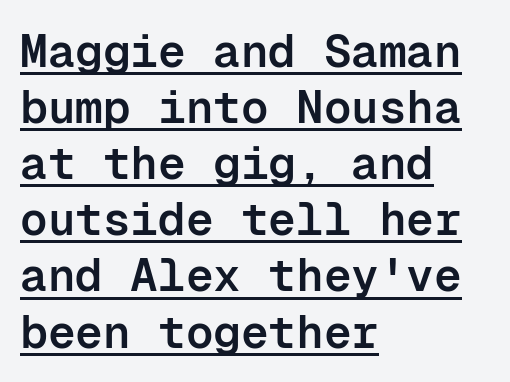
{"serif": "no", "italic": "no", "bold": "semi", "weight": "semibold", "width": "normal", "stroke_contrast": "low", "x_height": "medium", "monospaced": "yes", "underline": "yes", "align": "left", "line_spacing_ratio": 1.22, "letter_spacing": "normal", "letter_spacing_em": 0.0, "glyph_px": 46}
